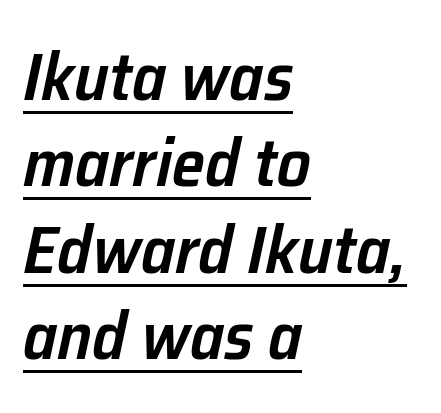
{"italic": "yes", "lean": "right", "slant_degrees": 12, "bold": "semi", "weight": "semibold", "width": "normal", "stroke_contrast": "low", "x_height": "medium", "monospaced": "no", "underline": "yes", "align": "left", "line_spacing": "normal", "line_spacing_ratio": 1.29, "letter_spacing": "normal", "letter_spacing_em": 0.0, "glyph_px": 67}
